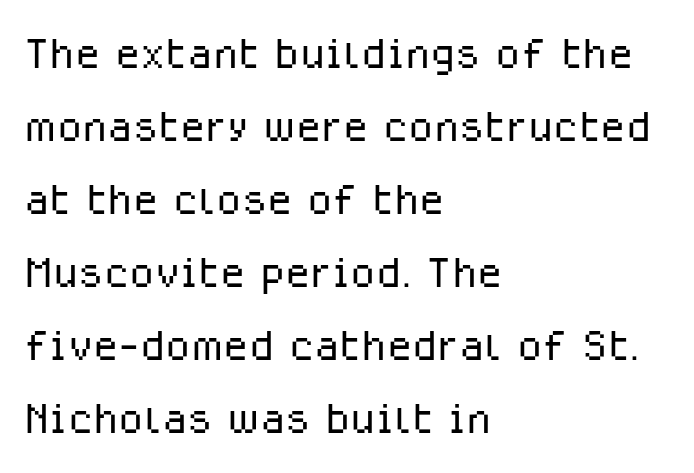
{"serif": "no", "italic": "no", "bold": "no", "weight": "light", "width": "normal", "stroke_contrast": "low", "x_height": "medium", "monospaced": "no", "underline": "no", "align": "left", "line_spacing": "normal", "line_spacing_ratio": 1.26, "letter_spacing": "normal", "letter_spacing_em": 0.0, "glyph_px": 58}
